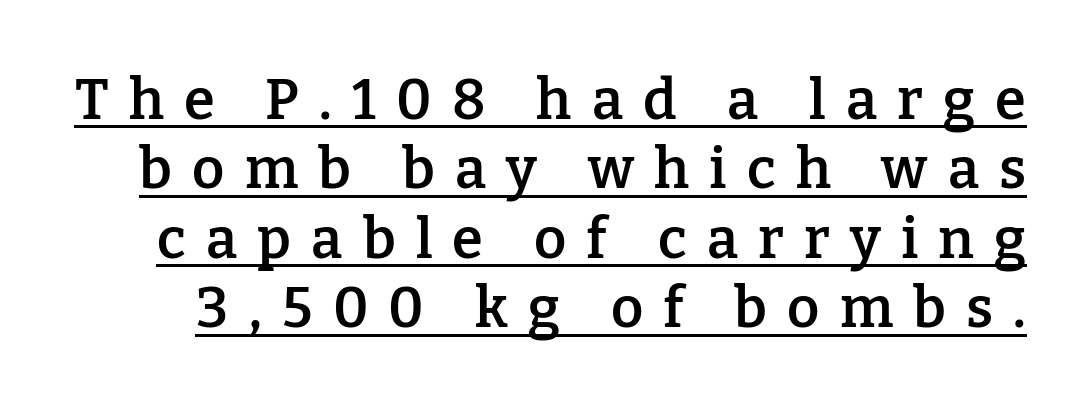
{"serif": "yes", "italic": "no", "bold": "semi", "weight": "semibold", "width": "normal", "stroke_contrast": "low", "x_height": "medium", "monospaced": "no", "underline": "yes", "line_spacing_ratio": 1.24, "letter_spacing": "wide", "letter_spacing_em": 0.36, "glyph_px": 56}
